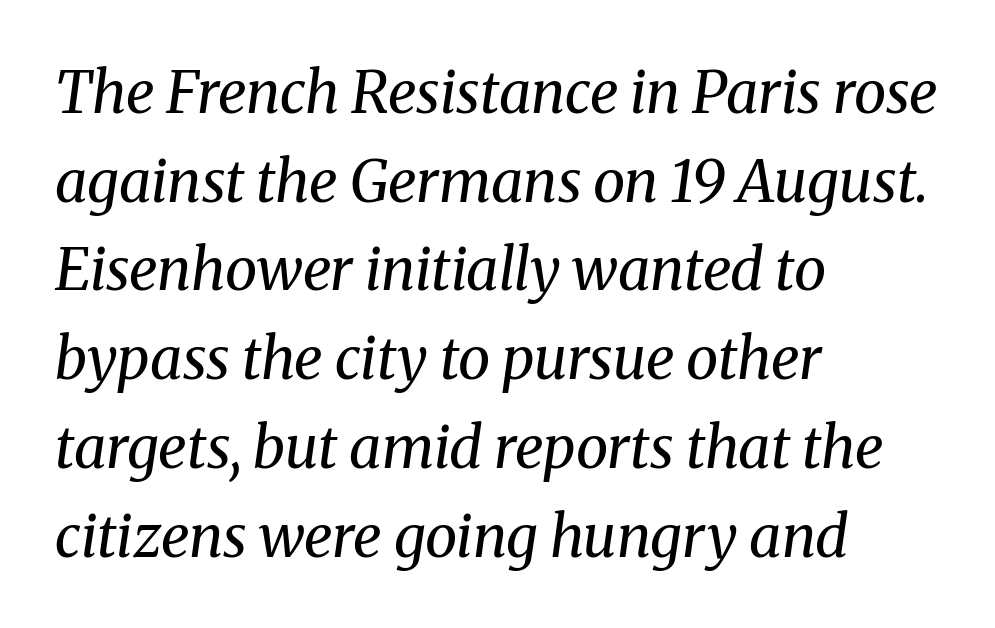
The image shows 58 px regular-weight serif type, italic (leaning right); set left-aligned, normal line spacing (1.53x), normal letter spacing, not underlined; medium stroke contrast and a medium x-height.
